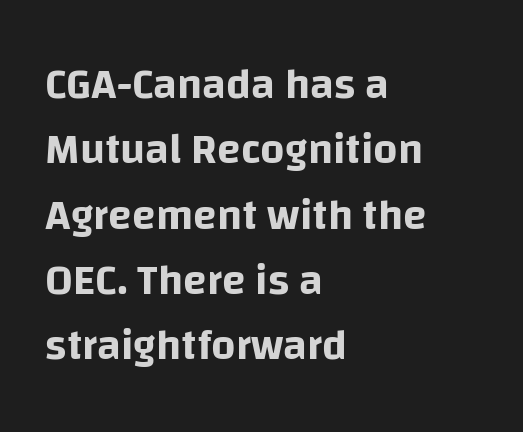
{"serif": "no", "italic": "no", "width": "normal", "stroke_contrast": "low", "x_height": "large", "monospaced": "no", "underline": "no", "align": "left", "line_spacing": "normal", "line_spacing_ratio": 1.52, "letter_spacing": "normal", "letter_spacing_em": 0.0, "glyph_px": 43}
